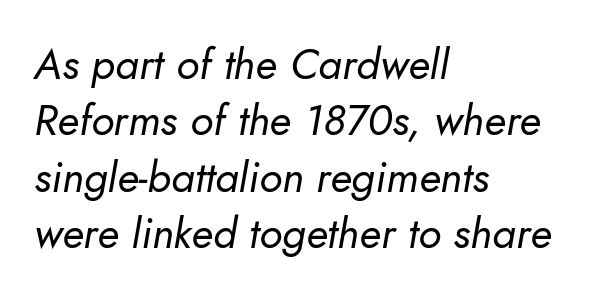
Q: Is the text bold? A: No.
Q: Is the text italic (slanted)? A: Yes, it leans right by about 10 degrees.
Q: Is the text underlined? A: No.
Q: How is the paragraph aligned? A: Left-aligned.
Q: Is the spacing between letters normal or unusually wide? A: Normal.
Q: Is the spacing between lines tight, normal or loose? A: Normal.
Q: Width (condensed, normal, or wide)? A: Normal.
Q: Stroke contrast? A: Low.
Q: x-height? A: Small.
Q: Monospaced? A: No.
